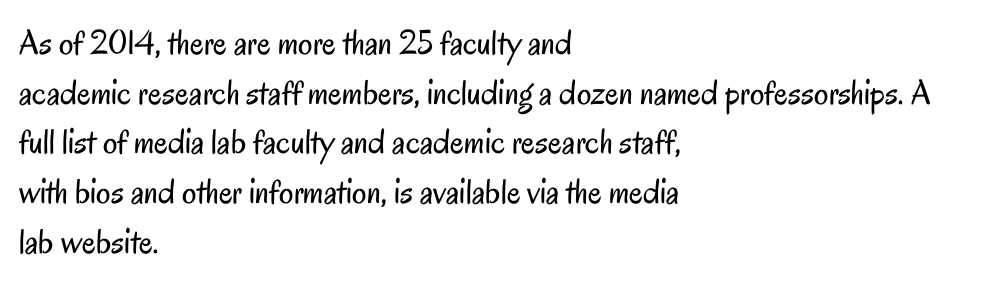
{"serif": "no", "italic": "no", "bold": "no", "weight": "regular", "width": "condensed", "stroke_contrast": "low", "x_height": "small", "monospaced": "no", "underline": "no", "align": "left", "line_spacing": "normal", "line_spacing_ratio": 1.38, "letter_spacing": "normal", "letter_spacing_em": 0.0, "glyph_px": 36}
